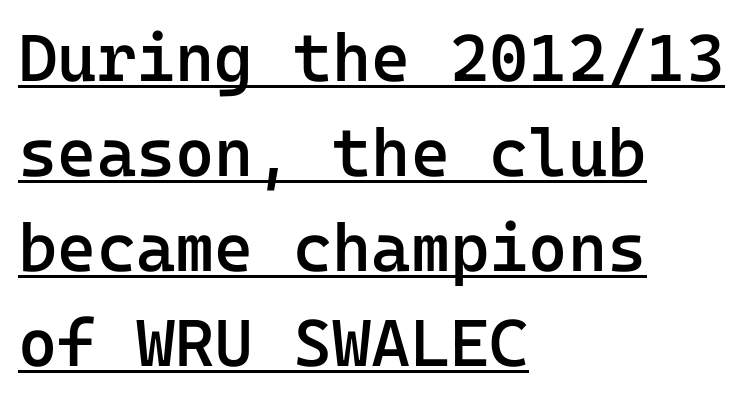
{"serif": "no", "italic": "no", "bold": "semi", "weight": "semibold", "width": "normal", "stroke_contrast": "low", "x_height": "medium", "monospaced": "yes", "underline": "yes", "align": "left", "line_spacing": "normal", "line_spacing_ratio": 1.42, "letter_spacing": "normal", "letter_spacing_em": 0.0, "glyph_px": 67}
